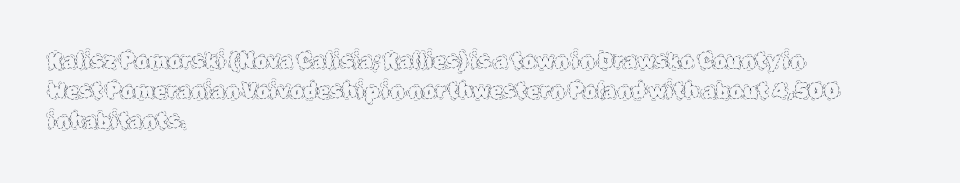
The image shows 21 px text type, upright; set left-aligned, normal line spacing (1.43x), normal letter spacing, not underlined.
